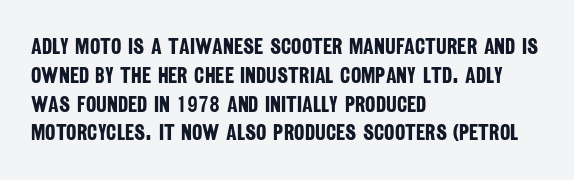
The passage shown is not underscored anywhere. Does the copy run flush right? No — it runs flush left. The rendering keeps characters at their native spacing. Caption: bold face, heavy strokes. Leading matches the norm, producing a regular column.
